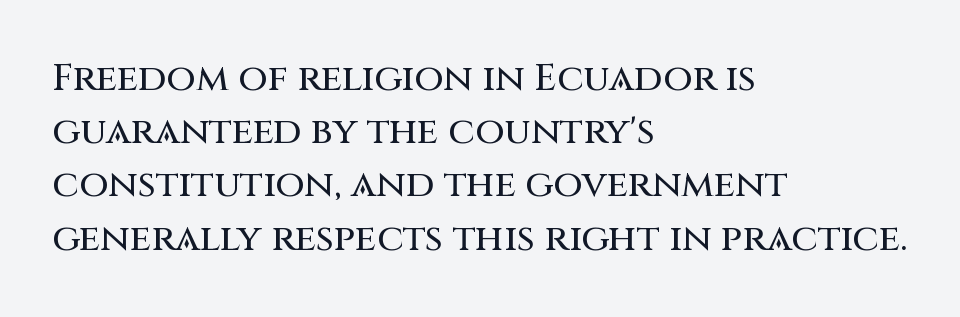
Normally led — the rows are evenly, conventionally spaced. The type family on display is of the sans-serif kind. This is the regular roman posture of the typeface. Observe the ordinary spacing: letters are neighbours, not strangers.
